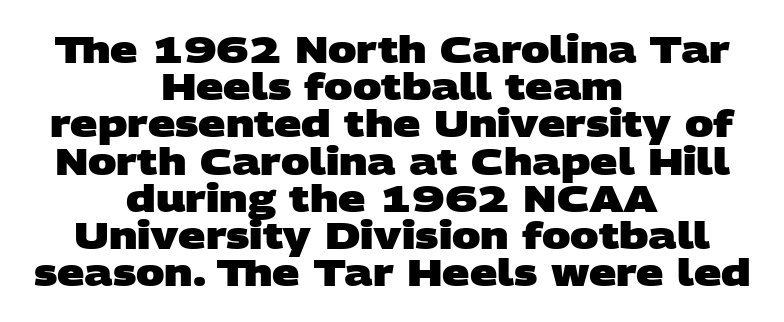
The image shows 38 px heavy, wide sans-serif type; set centered, tight line spacing (0.98x), normal letter spacing, not underlined; low stroke contrast and a large x-height.
